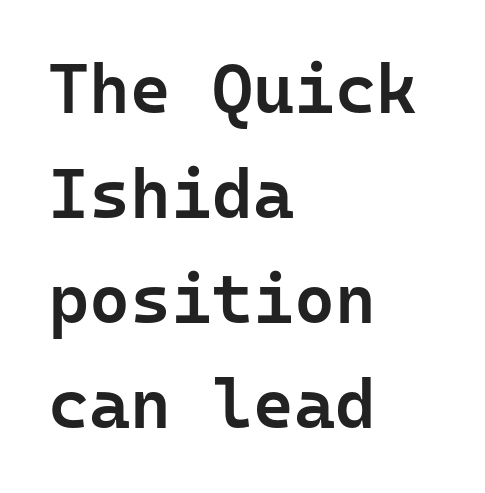
The image shows 70 px semibold sans-serif type, upright, monospaced; set left-aligned, normal line spacing (1.5x), normal letter spacing, not underlined; low stroke contrast and a medium x-height.
